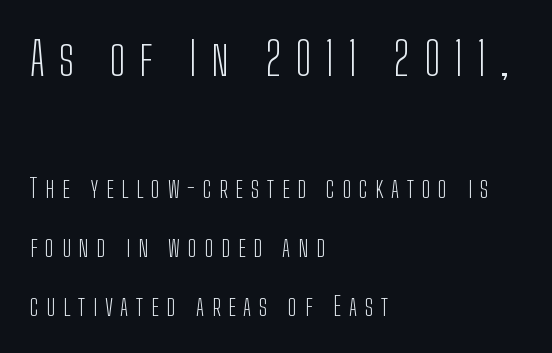
{"serif": "no", "italic": "no", "bold": "no", "weight": "light", "width": "condensed", "stroke_contrast": "low", "x_height": "medium", "monospaced": "no", "underline": "no", "align": "left", "line_spacing": "loose", "line_spacing_ratio": 2.28, "letter_spacing": "wide", "letter_spacing_em": 0.3, "larger_block": "first", "size_ratio": 1.77, "glyph_px": 46}
